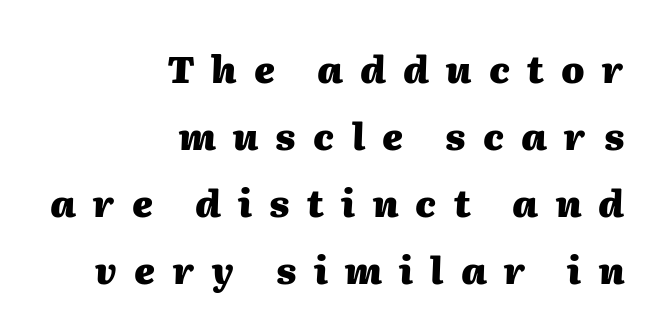
The image shows 37 px heavy type, italic (leaning right); set right-aligned, line spacing 1.81x, unusually wide letter spacing (+0.47 em), not underlined; medium stroke contrast and a medium x-height.
